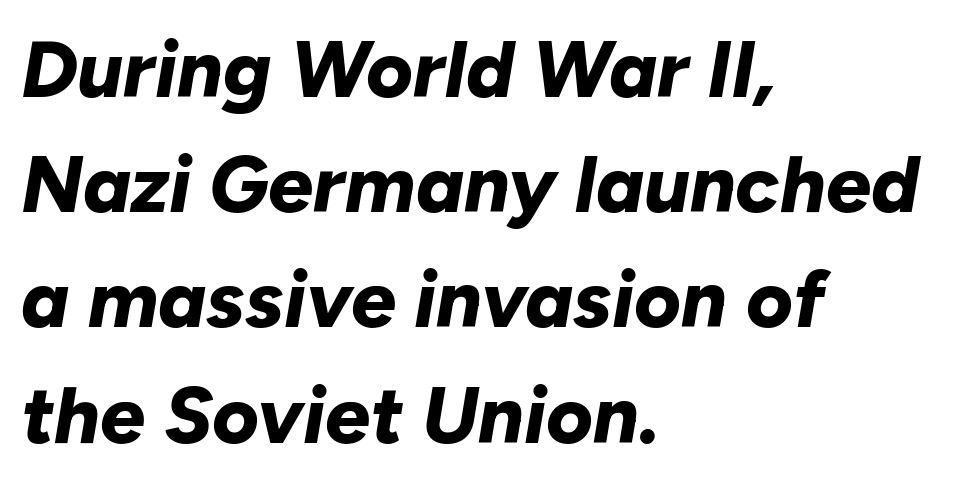
Regular leading. The specimen omits any rule beneath the text block's lines. The specimen reads as italic at a glance. As a designer I'd log this as weight 700, bold.
